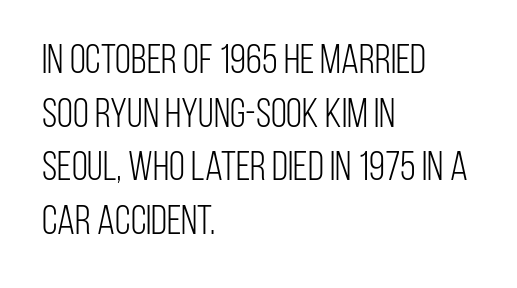
{"serif": "no", "italic": "no", "bold": "no", "weight": "light", "width": "condensed", "stroke_contrast": "low", "x_height": "large", "monospaced": "no", "underline": "no", "align": "left", "line_spacing": "normal", "line_spacing_ratio": 1.31, "letter_spacing": "normal", "letter_spacing_em": 0.0, "glyph_px": 41}
